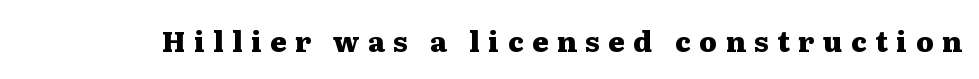
The image shows 28 px heavy, wide serif type, upright; set unusually wide letter spacing (+0.3 em), not underlined; medium stroke contrast and a medium x-height.
